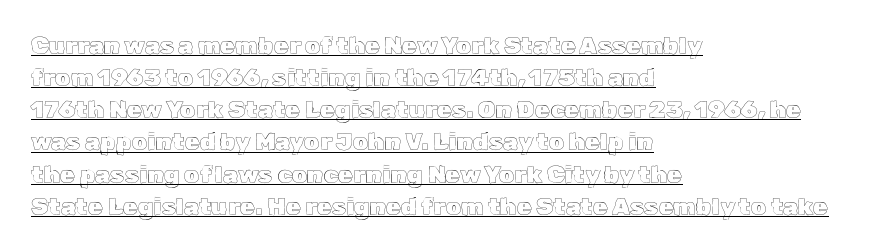
Q: Is the text italic (slanted)? A: No, it is upright.
Q: Is the text underlined? A: Yes.
Q: How is the paragraph aligned? A: Left-aligned.
Q: Is the spacing between letters normal or unusually wide? A: Normal.
Q: Is the spacing between lines tight, normal or loose? A: Normal.
